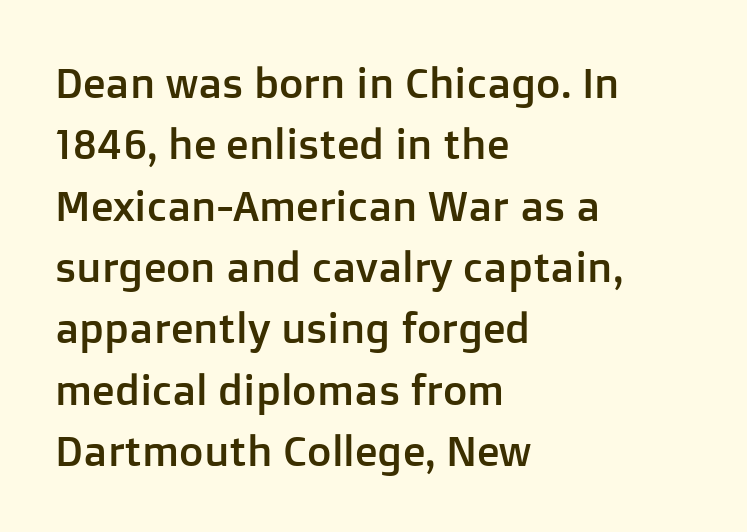
The image shows 42 px sans-serif type, upright; set left-aligned, normal line spacing (1.46x), normal letter spacing, not underlined; low stroke contrast and a medium x-height.
